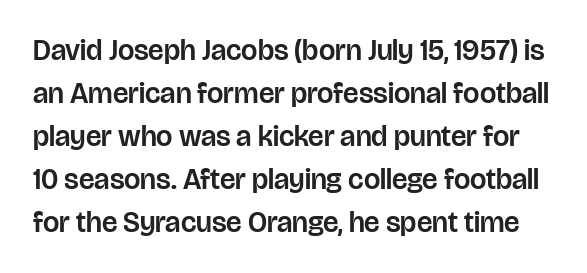
Spacing verdict: proportional, widths tailored to each character. You can tell it's not italic because the verticals are truly vertical. Between one letter and the next there's only the usual sliver of space. This rendering features lettering with no underline.
